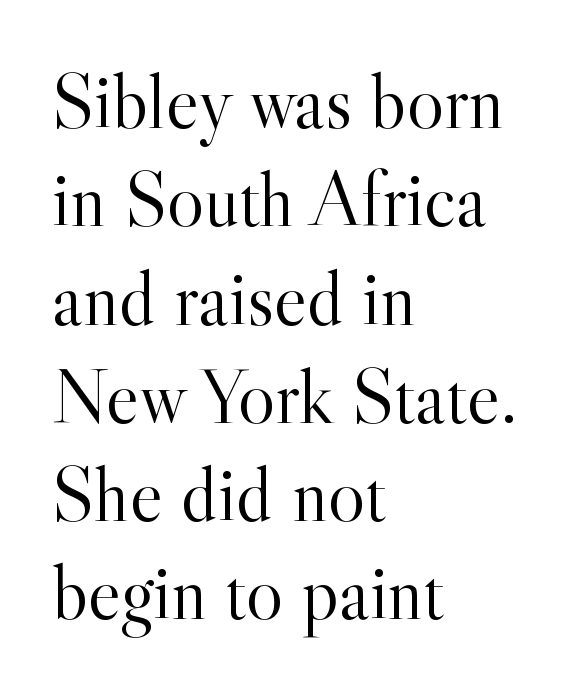
The image shows 78 px light serif type, upright; set left-aligned, normal line spacing (1.26x), normal letter spacing, not underlined; a small x-height.
